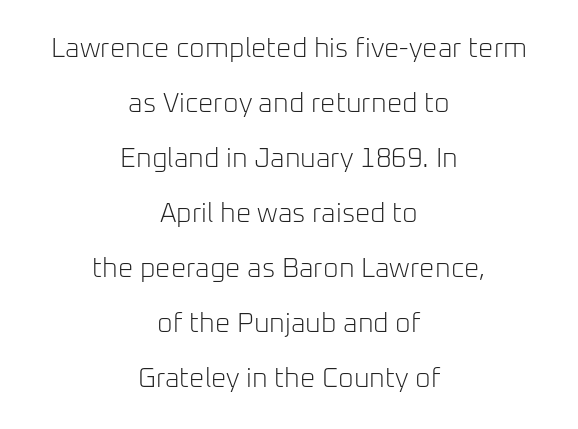
Letters have the restrained weight of plain body copy at most. Whoever set this chose breathing room over compactness in the vertical rhythm. This is roman type, the default non-slanted kind. How are the letters spaced? Ordinarily, with no added tracking. Glance below the letters and you will spot only blank space.
